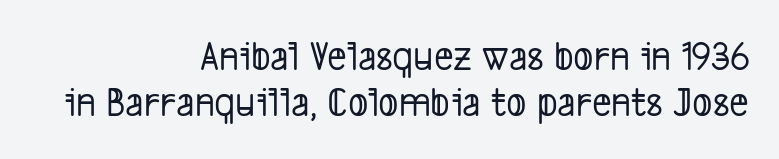
Q: Is the typeface a serif or a sans-serif typeface? A: Sans-serif.
Q: Is the text underlined? A: No.
Q: How is the paragraph aligned? A: Right-aligned.
Q: Is the spacing between letters normal or unusually wide? A: Normal.
Q: Is the spacing between lines tight, normal or loose? A: Tight.
Q: Width (condensed, normal, or wide)? A: Condensed.
Q: Stroke contrast? A: Low.
Q: x-height? A: Medium.
Q: Monospaced? A: No.
